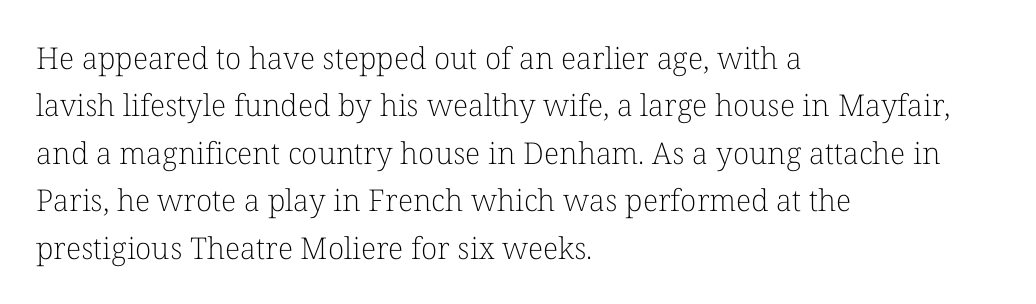
Q: Is the text bold? A: No.
Q: Is the text italic (slanted)? A: No, it is upright.
Q: Is the typeface a serif or a sans-serif typeface? A: Serif.
Q: Is the text underlined? A: No.
Q: How is the paragraph aligned? A: Left-aligned.
Q: Is the spacing between letters normal or unusually wide? A: Normal.
Q: Is the spacing between lines tight, normal or loose? A: Normal.
Q: Width (condensed, normal, or wide)? A: Normal.
Q: Stroke contrast? A: Low.
Q: x-height? A: Medium.
Q: Monospaced? A: No.
